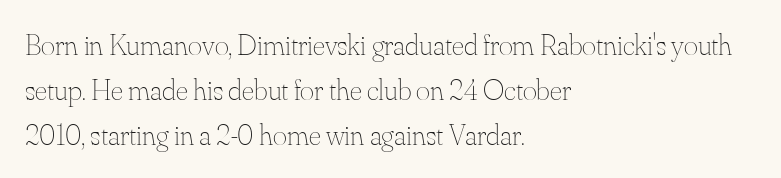
{"italic": "no", "bold": "no", "weight": "thin", "width": "normal", "stroke_contrast": "medium", "x_height": "small", "monospaced": "no", "underline": "no", "align": "left", "line_spacing": "normal", "line_spacing_ratio": 1.5, "letter_spacing": "normal", "letter_spacing_em": 0.0, "glyph_px": 30}
